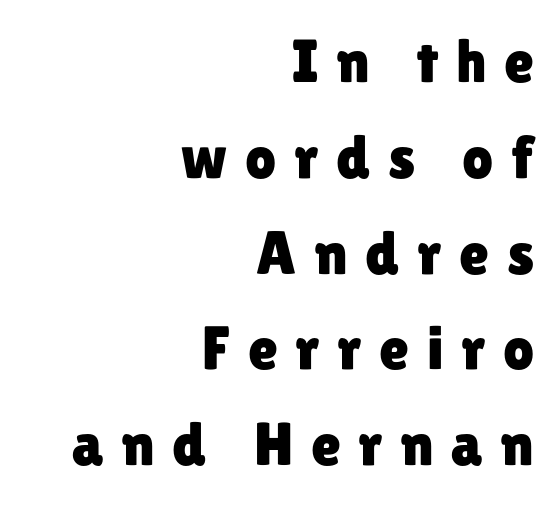
Q: Is the text italic (slanted)? A: No, it is upright.
Q: Is the typeface a serif or a sans-serif typeface? A: Sans-serif.
Q: Is the text underlined? A: No.
Q: How is the paragraph aligned? A: Right-aligned.
Q: Is the spacing between letters normal or unusually wide? A: Unusually wide.
Q: Is the spacing between lines tight, normal or loose? A: Normal.
Q: Width (condensed, normal, or wide)? A: Normal.
Q: Stroke contrast? A: Low.
Q: x-height? A: Medium.
Q: Monospaced? A: No.
